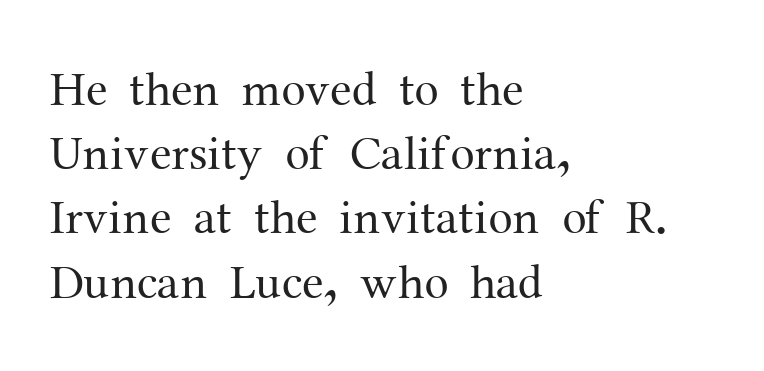
No extra ink here — the face is not bold. Short note: letters normally spaced. Do the characters align in a grid? No, the font is proportional. The face used here is seriffed, in the tradition of book romans. This block has exactly the height ordinary leading produces.
